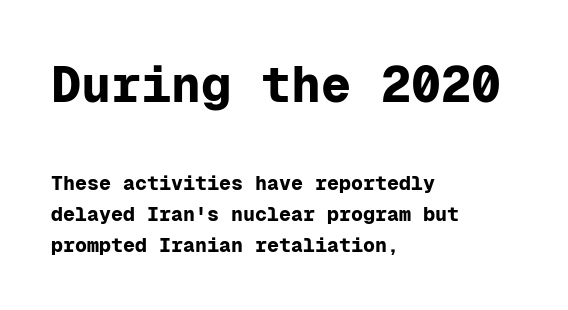
The image shows 50 px bold sans-serif type, upright, monospaced; set left-aligned, normal line spacing (1.56x), normal letter spacing, not underlined; the first (top) block is 2.5x larger; low stroke contrast and a medium x-height.
